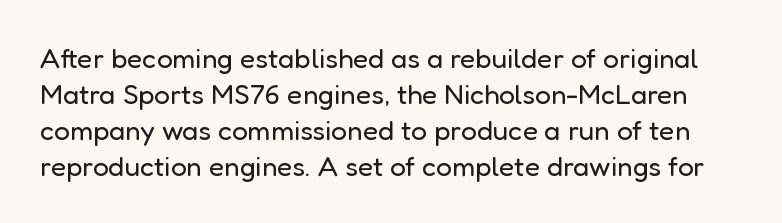
Leading matches the norm, producing a regular column. Note the varied advance widths — an 'i' is clearly narrower than an 'm'. Type style note: lacks serifs. A clean baseline with only descenders dipping below it. Caption: standard tracking, unaltered.
